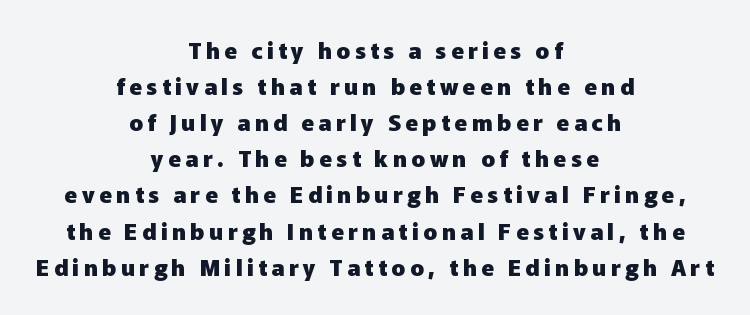
{"italic": "no", "bold": "yes", "underline": "no", "align": "center", "line_spacing": "normal", "line_spacing_ratio": 1.57, "glyph_px": 23}
